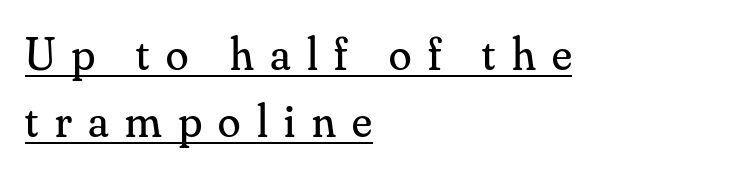
The image shows 46 px regular-weight serif type, upright; set left-aligned, normal line spacing (1.46x), unusually wide letter spacing (+0.36 em), underlined; medium stroke contrast and a small x-height.
